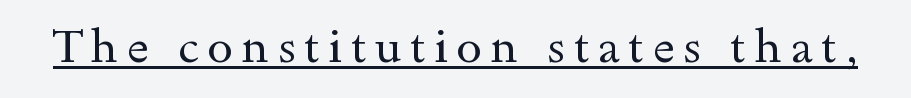
This sample has the flowing, uneven cadence of proportional lettering. Unlike italic type, these characters show no tilt at all. These glyphs show unthickened strokes, regular width or finer. To sum up the face: it has serifs.
